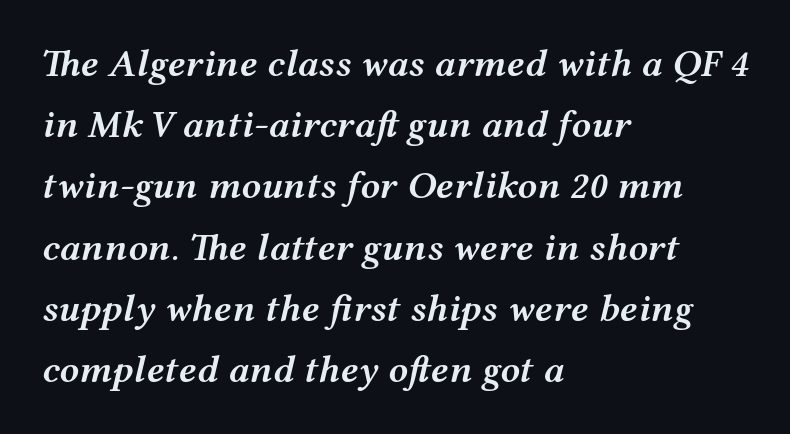
The image shows 39 px semibold, wide type, italic (leaning right); set left-aligned, normal line spacing (1.57x), normal letter spacing, not underlined; medium stroke contrast and a medium x-height.
